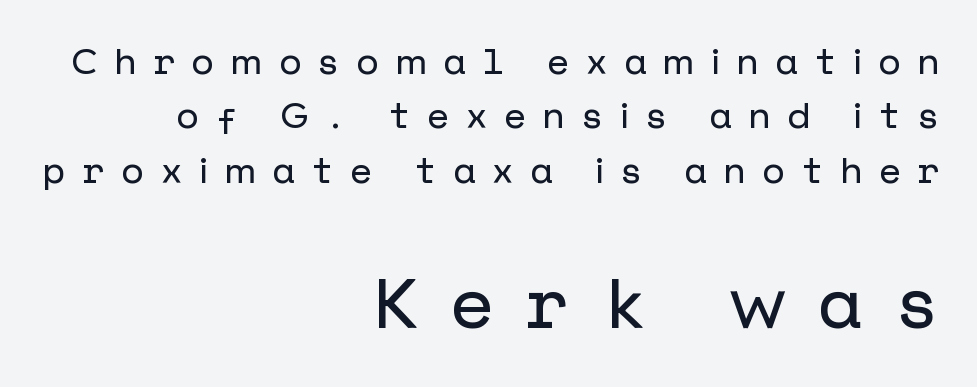
The glyphs are unaccompanied by any horizontal stroke below them. Stroke terminals: plain, sans-serif. A normal amount of white space separates one row of letters from the next. The compositor pushed each line to the right boundary. These lines have a slow, spaced-out rhythm from letter to letter.
